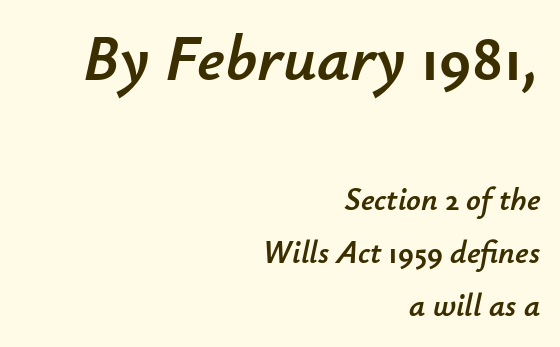
These lines stack with their right ends in a neat column. Notice how descenders clear the ascenders below comfortably — that's standard leading. The face used here is rendered with its standard letterfit. The upper block of text is set noticeably larger than the block beneath it. Descenders are the only things crossing below the line.
